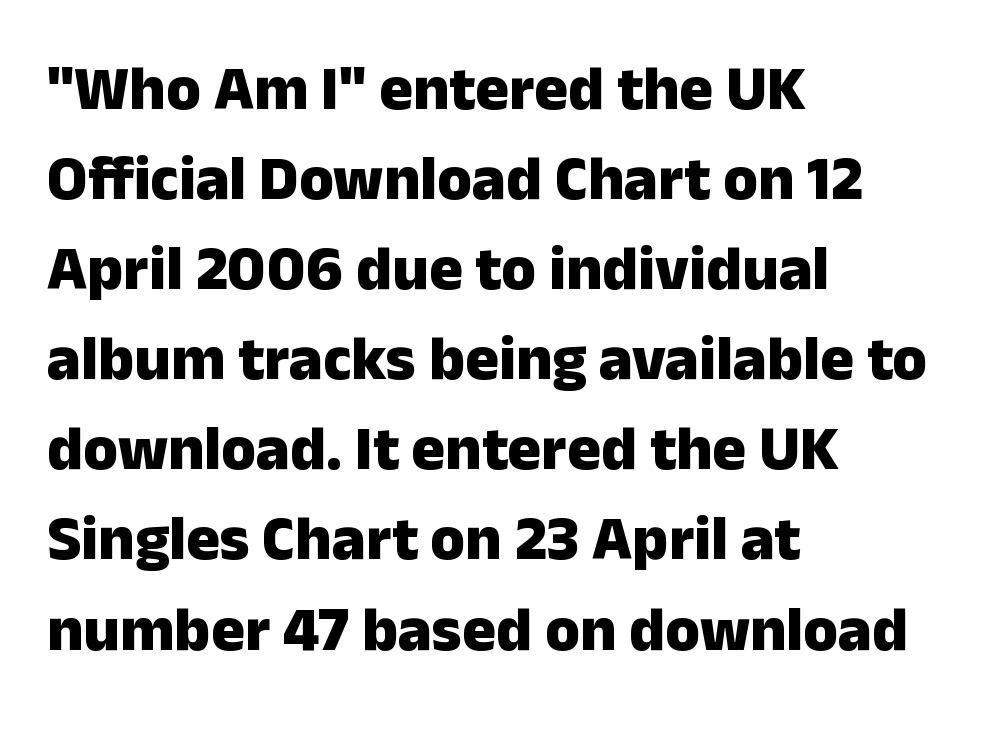
Q: Is the text bold? A: Yes.
Q: Is the text italic (slanted)? A: No, it is upright.
Q: Is the typeface a serif or a sans-serif typeface? A: Sans-serif.
Q: Is the text underlined? A: No.
Q: How is the paragraph aligned? A: Left-aligned.
Q: Is the spacing between letters normal or unusually wide? A: Normal.
Q: Is the spacing between lines tight, normal or loose? A: Normal.
Q: Width (condensed, normal, or wide)? A: Normal.
Q: Stroke contrast? A: Low.
Q: x-height? A: Medium.
Q: Monospaced? A: No.
